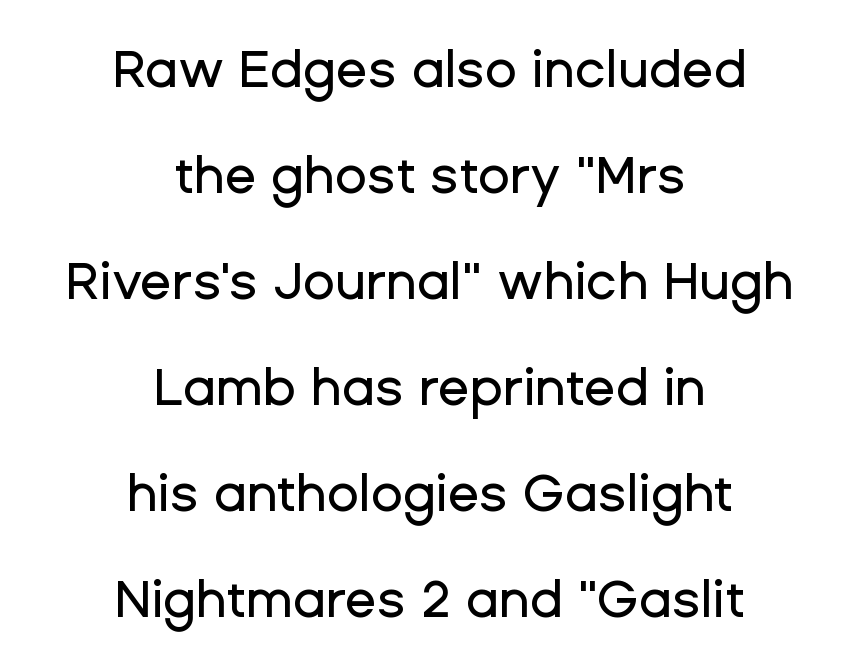
Q: Is the text italic (slanted)? A: No, it is upright.
Q: Is the typeface a serif or a sans-serif typeface? A: Sans-serif.
Q: Is the text underlined? A: No.
Q: How is the paragraph aligned? A: Centered.
Q: Is the spacing between letters normal or unusually wide? A: Normal.
Q: Is the spacing between lines tight, normal or loose? A: Loose.
Q: Width (condensed, normal, or wide)? A: Normal.
Q: Stroke contrast? A: Low.
Q: x-height? A: Medium.
Q: Monospaced? A: No.
